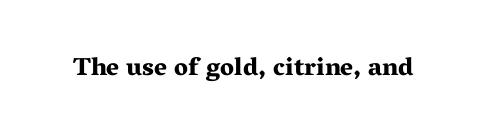
Q: Is the text bold? A: Yes.
Q: Is the text italic (slanted)? A: No, it is upright.
Q: Is the text underlined? A: No.
Q: Is the spacing between letters normal or unusually wide? A: Normal.
